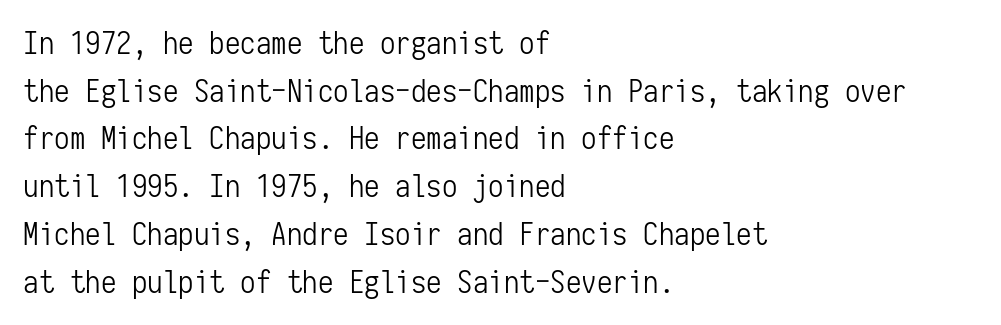
Q: Is the text bold? A: No.
Q: Is the text italic (slanted)? A: No, it is upright.
Q: Is the typeface a serif or a sans-serif typeface? A: Sans-serif.
Q: Is the text underlined? A: No.
Q: How is the paragraph aligned? A: Left-aligned.
Q: Is the spacing between letters normal or unusually wide? A: Normal.
Q: Is the spacing between lines tight, normal or loose? A: Normal.
Q: Width (condensed, normal, or wide)? A: Condensed.
Q: Stroke contrast? A: Low.
Q: x-height? A: Medium.
Q: Monospaced? A: Yes.
